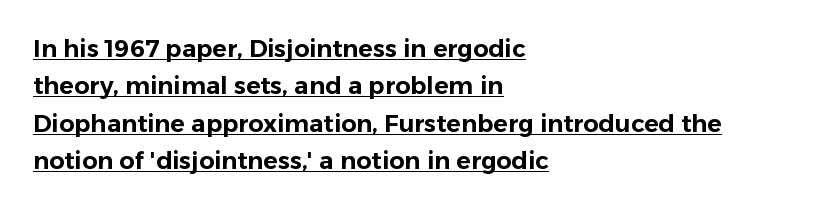
The image shows 24 px text type, upright; set left-aligned, normal line spacing (1.56x), normal letter spacing, underlined.
